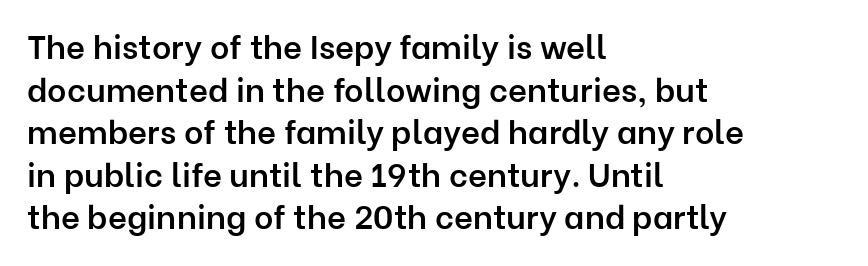
{"serif": "no", "italic": "no", "bold": "semi", "weight": "semibold", "width": "normal", "stroke_contrast": "low", "x_height": "medium", "monospaced": "no", "underline": "no", "align": "left", "line_spacing": "normal", "line_spacing_ratio": 1.29, "letter_spacing": "normal", "letter_spacing_em": 0.0, "glyph_px": 33}
